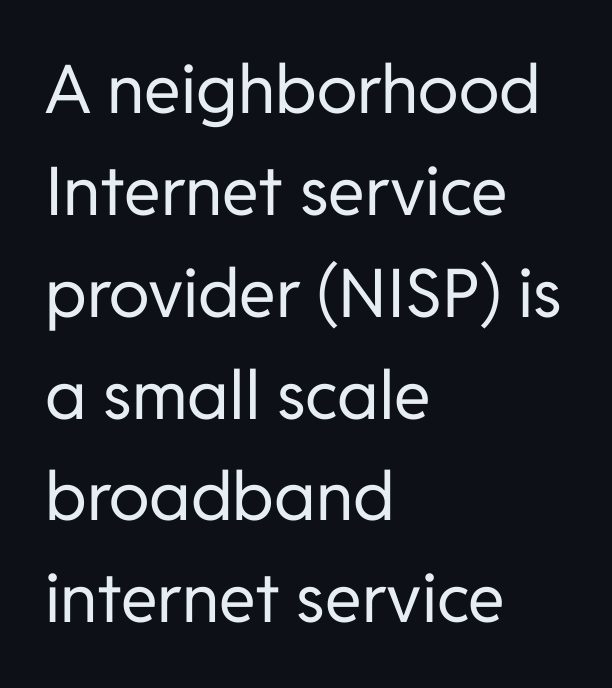
{"serif": "no", "italic": "no", "bold": "no", "weight": "regular", "width": "normal", "stroke_contrast": "low", "x_height": "medium", "monospaced": "no", "underline": "no", "align": "left", "line_spacing": "normal", "line_spacing_ratio": 1.52, "letter_spacing": "normal", "letter_spacing_em": 0.0, "glyph_px": 67}
